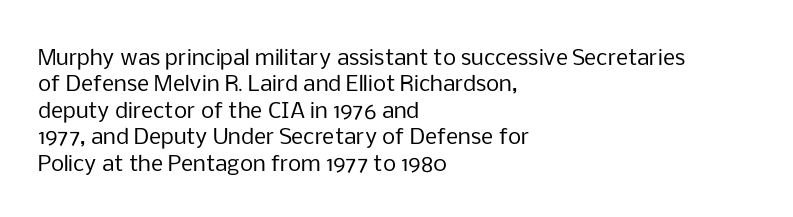
Q: Is the text bold? A: No.
Q: Is the text italic (slanted)? A: No, it is upright.
Q: Is the text underlined? A: No.
Q: How is the paragraph aligned? A: Left-aligned.
Q: Is the spacing between letters normal or unusually wide? A: Normal.
Q: Is the spacing between lines tight, normal or loose? A: Normal.
